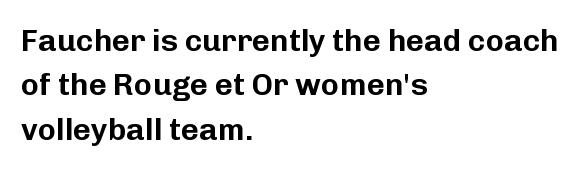
The image shows 31 px sans-serif type, upright; set left-aligned, normal line spacing (1.43x), normal letter spacing, not underlined; low stroke contrast and a medium x-height.
